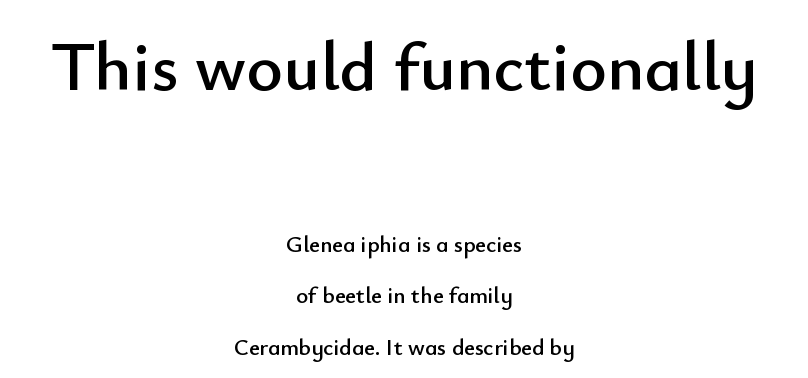
Do the letters lean? They stand straight. Between these two stacked blocks, the higher one wins on size. The lines are quadded center. Students, note that the glyphs here touch the page at normal intervals. Students, observe: this is what heavily led, spacious text looks like.
